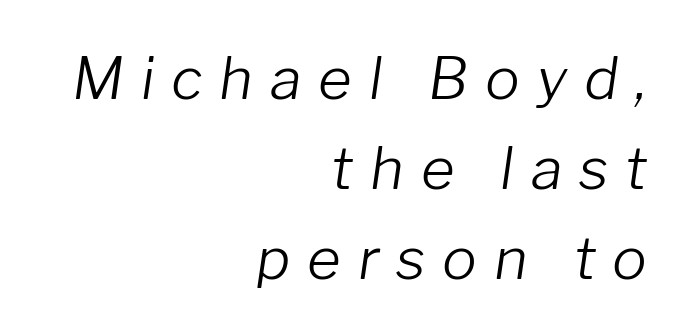
Q: Is the text bold? A: No.
Q: Is the text italic (slanted)? A: Yes, it leans right by about 8 degrees.
Q: Is the text underlined? A: No.
Q: How is the paragraph aligned? A: Right-aligned.
Q: Is the spacing between letters normal or unusually wide? A: Unusually wide.
Q: Is the spacing between lines tight, normal or loose? A: Normal.
Q: Width (condensed, normal, or wide)? A: Normal.
Q: Stroke contrast? A: Low.
Q: x-height? A: Medium.
Q: Monospaced? A: No.
